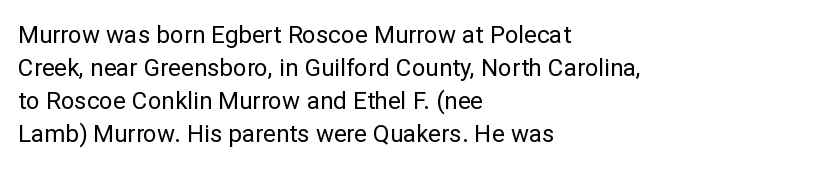
Q: Is the text bold? A: No.
Q: Is the text italic (slanted)? A: No, it is upright.
Q: Is the text underlined? A: No.
Q: How is the paragraph aligned? A: Left-aligned.
Q: Is the spacing between letters normal or unusually wide? A: Normal.
Q: Is the spacing between lines tight, normal or loose? A: Normal.
